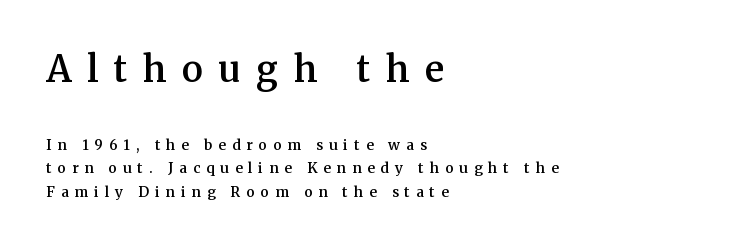
The image shows 36 px semibold serif type, upright; set left-aligned, normal line spacing (1.69x), unusually wide letter spacing (+0.43 em), not underlined; the first (top) block is 2.57x larger; medium stroke contrast and a medium x-height.
